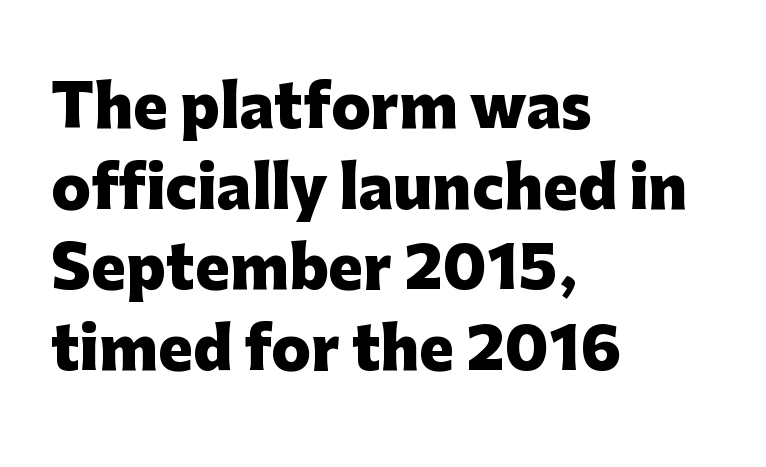
{"serif": "no", "italic": "no", "bold": "yes", "weight": "heavy", "width": "normal", "stroke_contrast": "low", "x_height": "medium", "monospaced": "no", "underline": "no", "align": "left", "line_spacing": "normal", "line_spacing_ratio": 1.39, "letter_spacing": "normal", "letter_spacing_em": 0.0, "glyph_px": 58}
